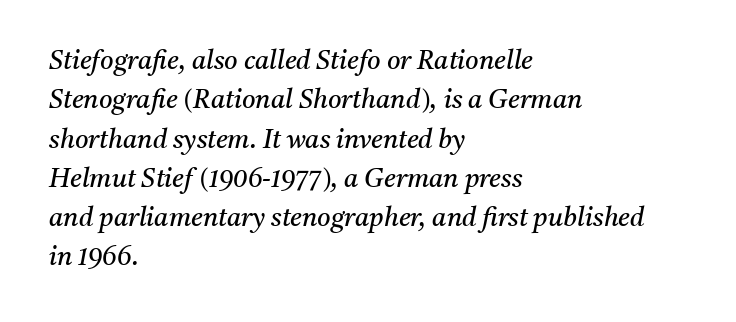
Q: Is the text bold? A: No.
Q: Is the text italic (slanted)? A: Yes, it leans right by about 11 degrees.
Q: Is the text underlined? A: No.
Q: How is the paragraph aligned? A: Left-aligned.
Q: Is the spacing between letters normal or unusually wide? A: Normal.
Q: Is the spacing between lines tight, normal or loose? A: Normal.
